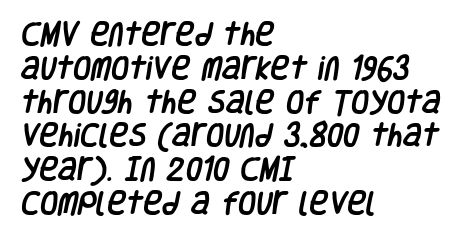
Q: Is the text underlined? A: No.
Q: How is the paragraph aligned? A: Left-aligned.
Q: Is the spacing between letters normal or unusually wide? A: Normal.
Q: Is the spacing between lines tight, normal or loose? A: Normal.
